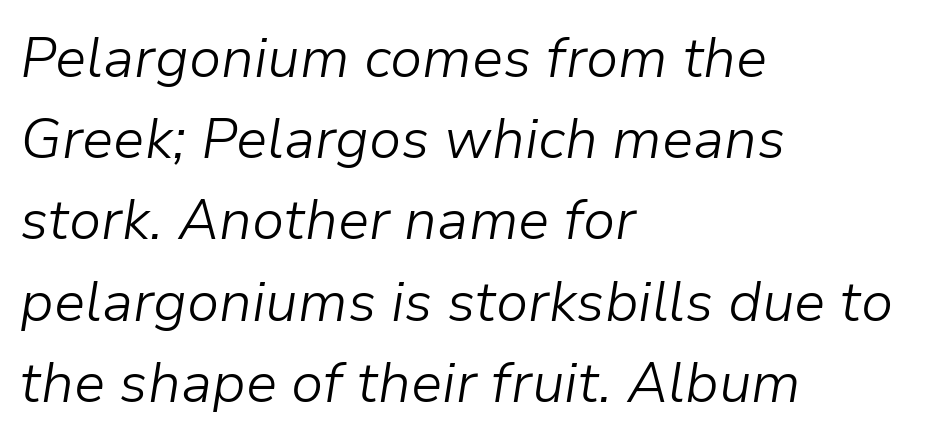
Proportional: the letters do not fall into vertical columns. Line spacing here is normal. There's an unmistakable incline to the writing here. Caption: standard tracking, unaltered.
